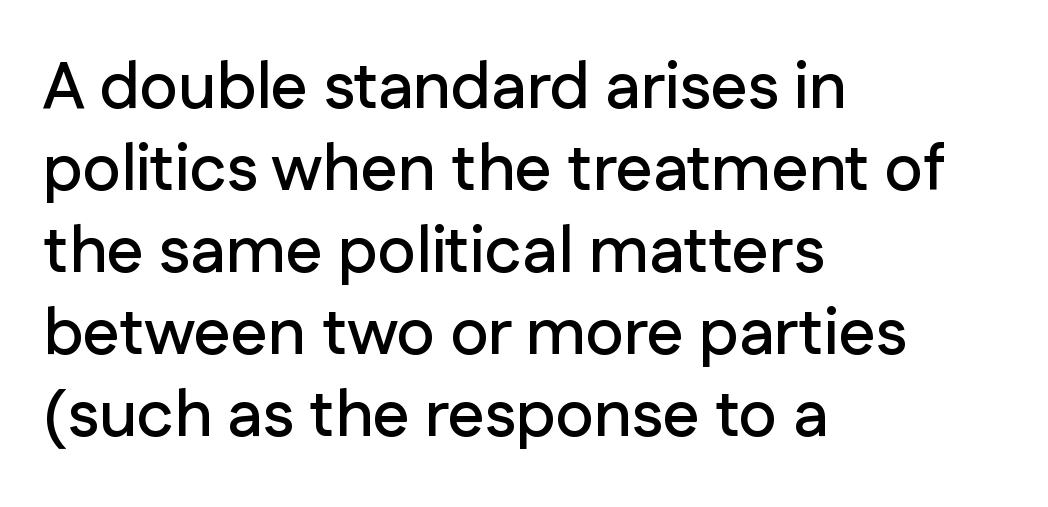
Each word holds together tightly as a unit, with standard inter-letter gaps. Has an underline been added? It has not. This is sans-serif lettering, the kind often seen on screens and signage. Posture: vertical. What's the leading like? Ordinary, nothing unusual. Notice how the passage keeps a crisp vertical edge on the left only.
